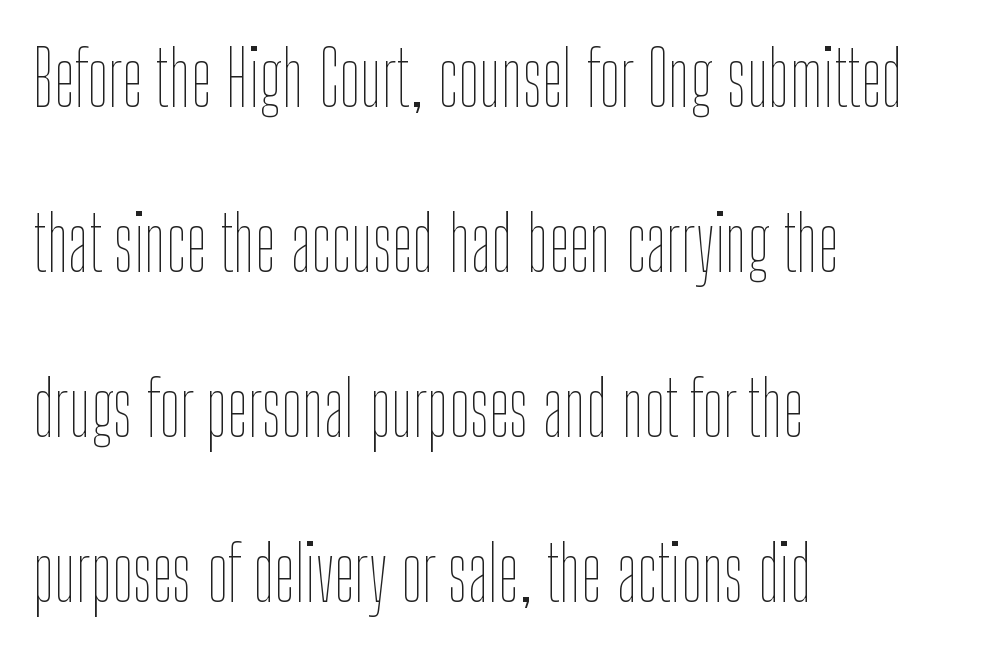
{"italic": "no", "bold": "no", "weight": "thin", "width": "condensed", "stroke_contrast": "low", "x_height": "medium", "monospaced": "no", "underline": "no", "align": "left", "line_spacing": "loose", "line_spacing_ratio": 2.2, "letter_spacing": "normal", "letter_spacing_em": 0.0, "glyph_px": 75}
